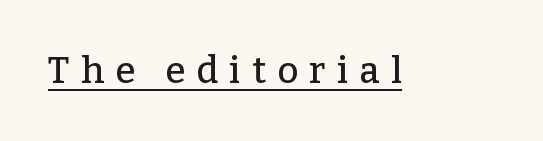
The image shows 37 px serif type, upright; set unusually wide letter spacing (+0.3 em), underlined; low stroke contrast and a medium x-height.
